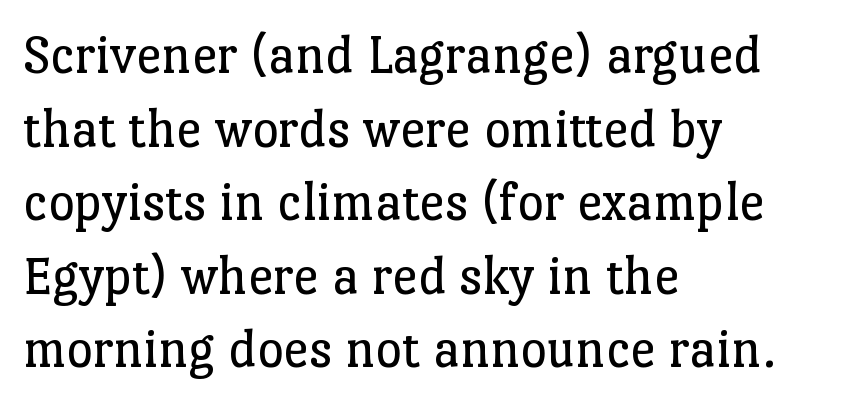
Q: Is the text bold? A: No.
Q: Is the text italic (slanted)? A: No, it is upright.
Q: Is the typeface a serif or a sans-serif typeface? A: Serif.
Q: Is the text underlined? A: No.
Q: How is the paragraph aligned? A: Left-aligned.
Q: Is the spacing between letters normal or unusually wide? A: Normal.
Q: Is the spacing between lines tight, normal or loose? A: Normal.
Q: Width (condensed, normal, or wide)? A: Normal.
Q: Stroke contrast? A: Low.
Q: x-height? A: Medium.
Q: Monospaced? A: No.
